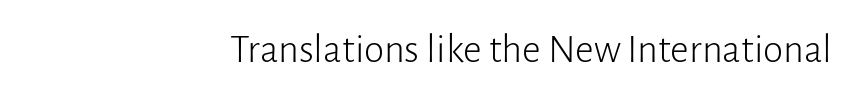
The image shows 41 px light sans-serif type, upright; set right-aligned, normal letter spacing, not underlined; low stroke contrast and a medium x-height.
